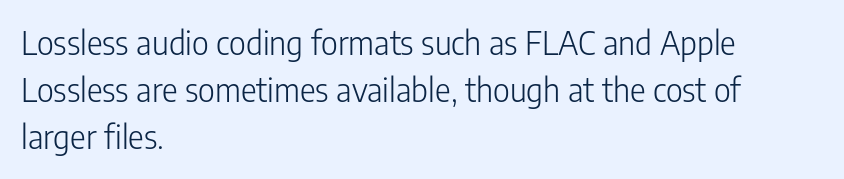
{"serif": "no", "italic": "no", "bold": "no", "weight": "light", "width": "condensed", "stroke_contrast": "low", "x_height": "medium", "monospaced": "no", "underline": "no", "align": "left", "line_spacing": "normal", "line_spacing_ratio": 1.43, "letter_spacing": "normal", "letter_spacing_em": 0.0, "glyph_px": 33}
